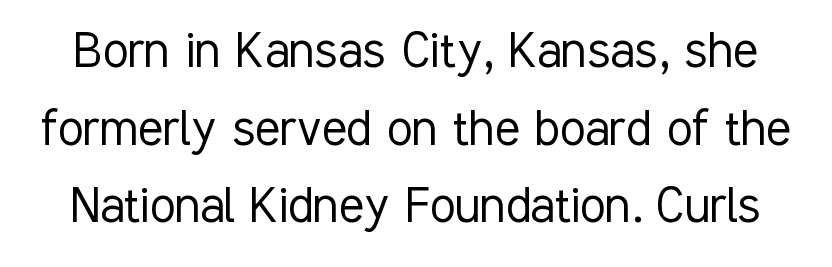
{"serif": "no", "italic": "no", "bold": "no", "weight": "light", "width": "condensed", "stroke_contrast": "low", "x_height": "medium", "monospaced": "no", "underline": "no", "line_spacing": "normal", "line_spacing_ratio": 1.34, "letter_spacing": "normal", "letter_spacing_em": 0.0, "glyph_px": 58}
